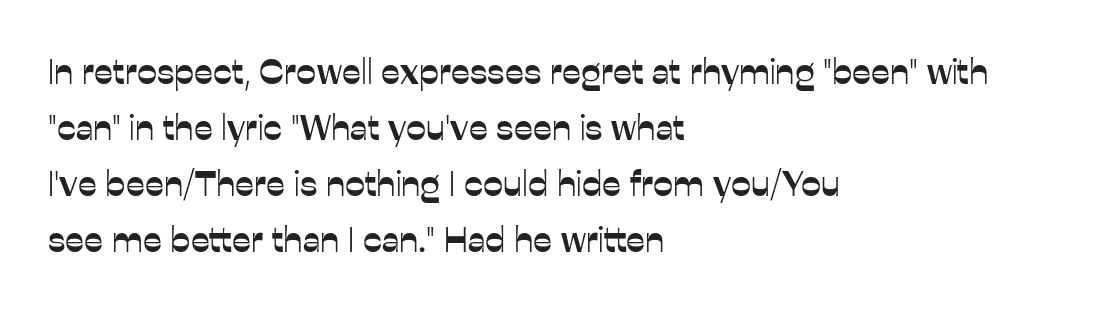
The image shows 36 px sans-serif type, upright; set left-aligned, normal line spacing (1.56x), normal letter spacing, not underlined; low stroke contrast and a medium x-height.
